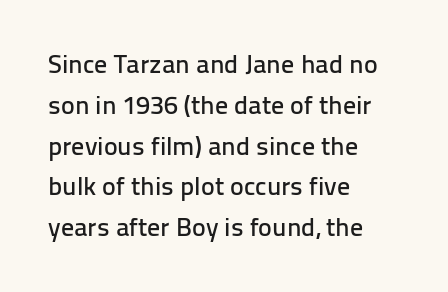
{"italic": "no", "underline": "no", "align": "left", "line_spacing": "normal", "line_spacing_ratio": 1.57, "letter_spacing": "normal", "letter_spacing_em": 0.0, "glyph_px": 26}
